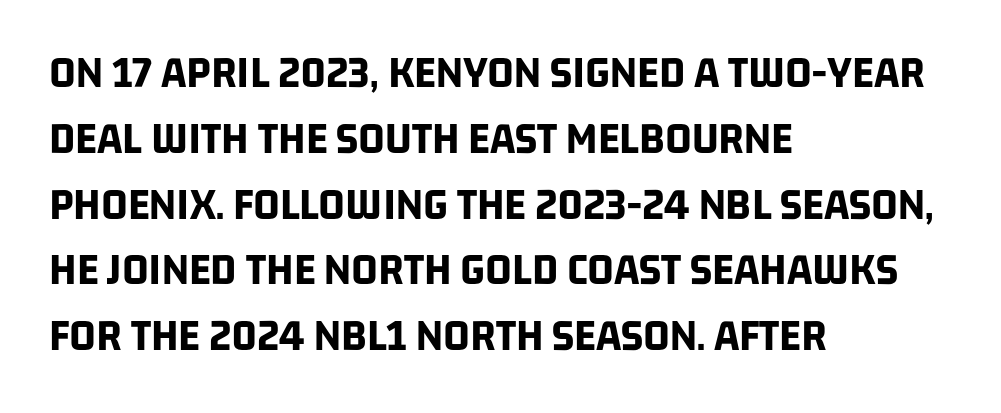
Q: Is the text bold? A: Yes.
Q: Is the typeface a serif or a sans-serif typeface? A: Sans-serif.
Q: Is the text underlined? A: No.
Q: How is the paragraph aligned? A: Left-aligned.
Q: Is the spacing between letters normal or unusually wide? A: Normal.
Q: Is the spacing between lines tight, normal or loose? A: Normal.
Q: Width (condensed, normal, or wide)? A: Condensed.
Q: Stroke contrast? A: Low.
Q: x-height? A: Large.
Q: Monospaced? A: No.
